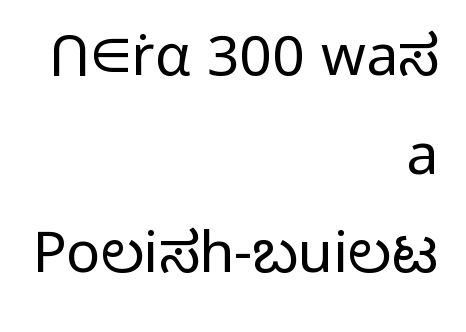
Q: Is the text bold? A: No.
Q: Is the text italic (slanted)? A: No, it is upright.
Q: Is the typeface a serif or a sans-serif typeface? A: Sans-serif.
Q: Is the text underlined? A: No.
Q: How is the paragraph aligned? A: Right-aligned.
Q: Is the spacing between letters normal or unusually wide? A: Normal.
Q: Width (condensed, normal, or wide)? A: Normal.
Q: Stroke contrast? A: Low.
Q: x-height? A: Medium.
Q: Monospaced? A: No.
